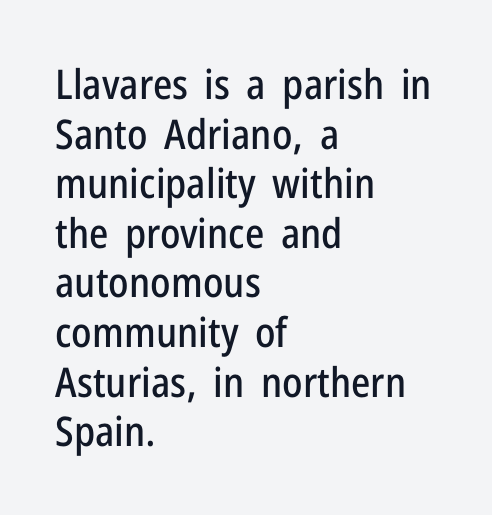
Character widths vary here, with narrow letters taking less room than wide ones. Tall strokes in this sample are plumb rather than angled. The compositor pushed each line to the left boundary. Check the space under the baseline: it is left empty. You could call the tracking neutral — neither tight nor loose.
